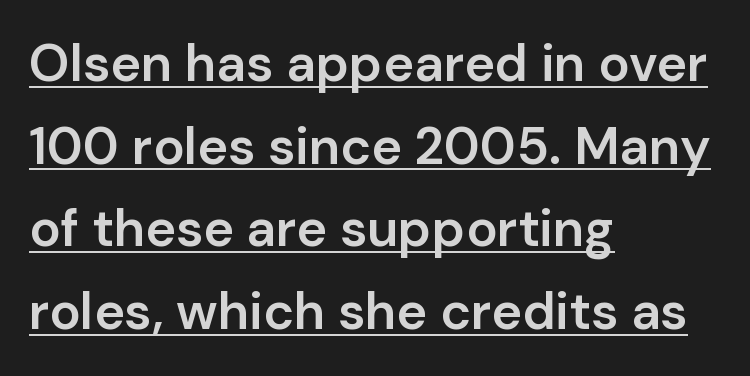
The image shows 52 px semibold sans-serif type, upright; set left-aligned, normal line spacing (1.59x), normal letter spacing, underlined; low stroke contrast and a medium x-height.
